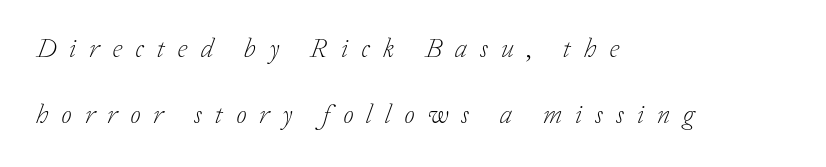
{"italic": "yes", "lean": "right", "slant_degrees": 20, "bold": "no", "underline": "no", "align": "left", "line_spacing": "loose", "line_spacing_ratio": 2.45, "letter_spacing": "wide", "letter_spacing_em": 0.48, "glyph_px": 27}
